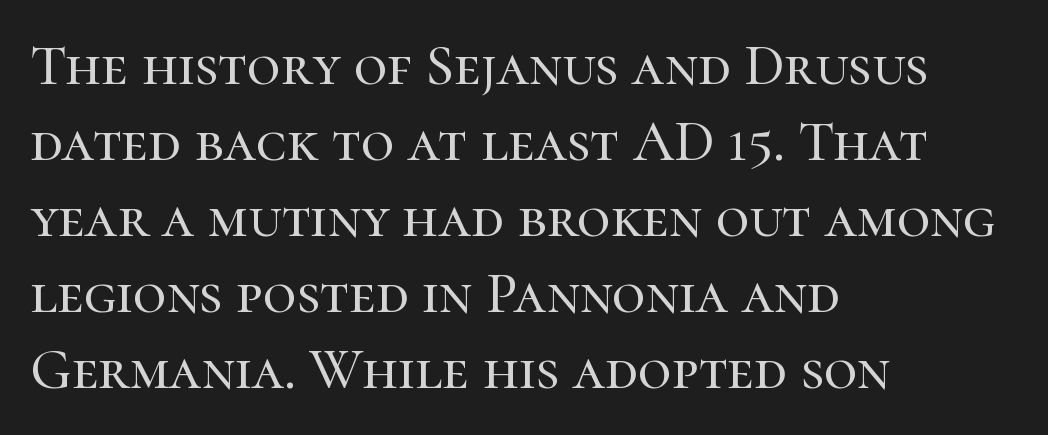
The image shows 58 px serif type, upright; set left-aligned, normal line spacing (1.31x), normal letter spacing, not underlined; high stroke contrast and a medium x-height.
